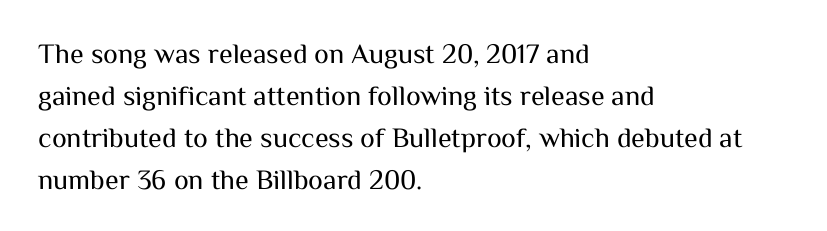
These glyphs show unthickened strokes, regular width or finer. Type style note: lacks serifs. Descenders hang freely into open space. Notice how the stems are strictly vertical — no italics here. You could not count columns in this text — the font is proportionally spaced. These lines sit exactly where default settings would place them.
